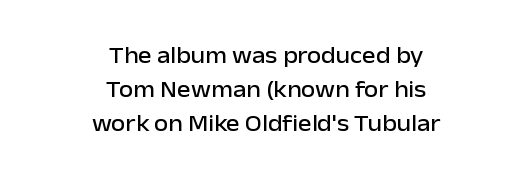
The image shows 23 px text type, upright; set centered, normal line spacing (1.48x), normal letter spacing, not underlined.
